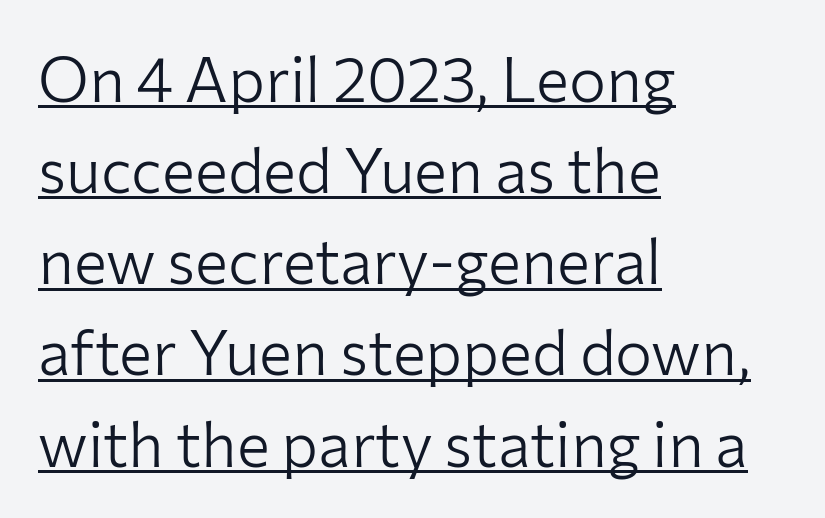
Q: Is the text bold? A: No.
Q: Is the text italic (slanted)? A: No, it is upright.
Q: Is the typeface a serif or a sans-serif typeface? A: Sans-serif.
Q: Is the text underlined? A: Yes.
Q: How is the paragraph aligned? A: Left-aligned.
Q: Is the spacing between letters normal or unusually wide? A: Normal.
Q: Is the spacing between lines tight, normal or loose? A: Normal.
Q: Width (condensed, normal, or wide)? A: Normal.
Q: Stroke contrast? A: Low.
Q: x-height? A: Medium.
Q: Monospaced? A: No.
